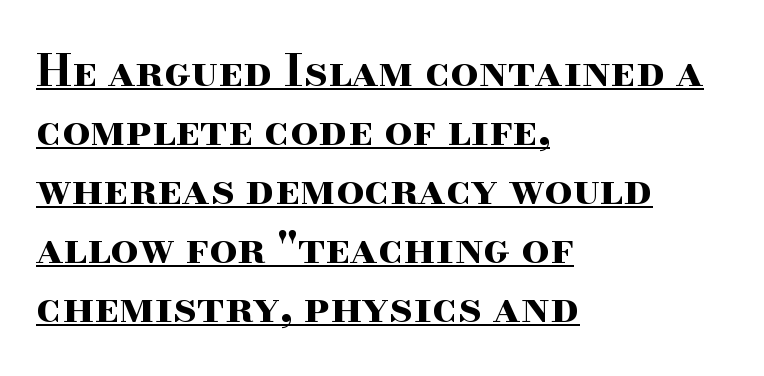
Designer's note — italics off, roman on. Little horizontal feet cap the strokes, marking this as serif type. Horizontal alignment here is leftward, the default for most running prose. Successive baselines arrive at the customary interval.
